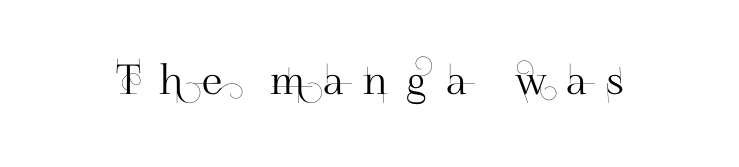
The image shows 41 px sans-serif type, upright; set unusually wide letter spacing (+0.46 em), not underlined; high stroke contrast and a small x-height.
